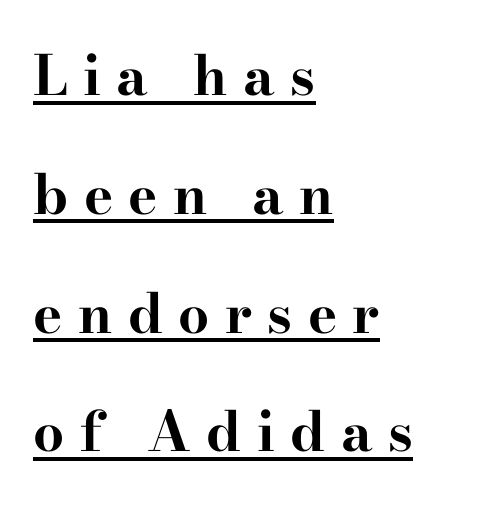
The image shows 55 px bold, wide serif type, upright; set left-aligned, loose line spacing (2.16x), unusually wide letter spacing (+0.28 em), underlined; high stroke contrast and a small x-height.
